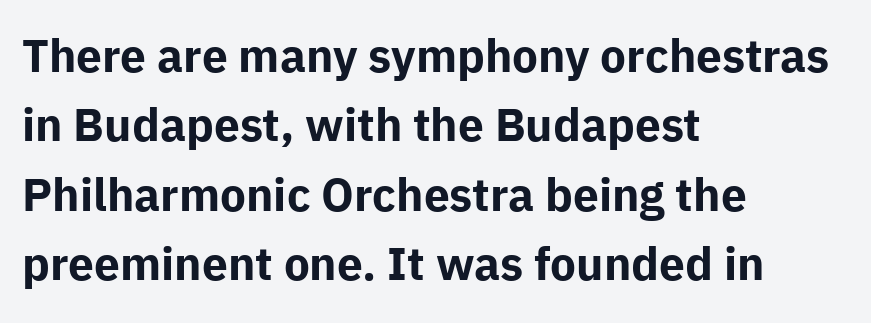
{"serif": "no", "italic": "no", "bold": "yes", "weight": "bold", "width": "normal", "stroke_contrast": "low", "x_height": "medium", "monospaced": "no", "underline": "no", "align": "left", "line_spacing": "normal", "line_spacing_ratio": 1.51, "letter_spacing": "normal", "letter_spacing_em": 0.0, "glyph_px": 46}
